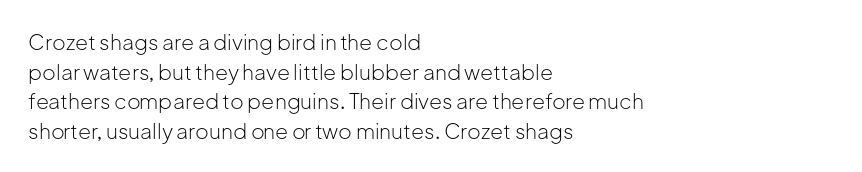
Q: Is the text bold? A: No.
Q: Is the text italic (slanted)? A: No, it is upright.
Q: Is the text underlined? A: No.
Q: How is the paragraph aligned? A: Left-aligned.
Q: Is the spacing between letters normal or unusually wide? A: Normal.
Q: Is the spacing between lines tight, normal or loose? A: Normal.
